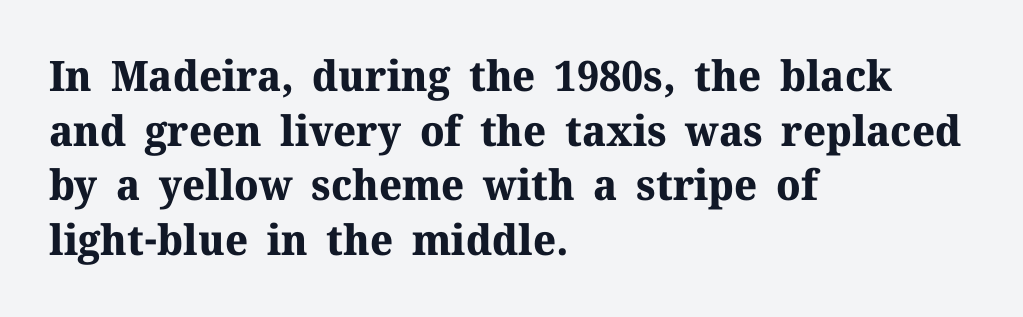
Every row of glyphs begins at an identical x-position on the left. The strip under each line holds only bare page. The rendering keeps characters at their native spacing. Think of a printed novel: that variable character pitch is what you see here. Examine the stroke ends and you'll spot serifs. The vertical gap from one line to the next is medium.
